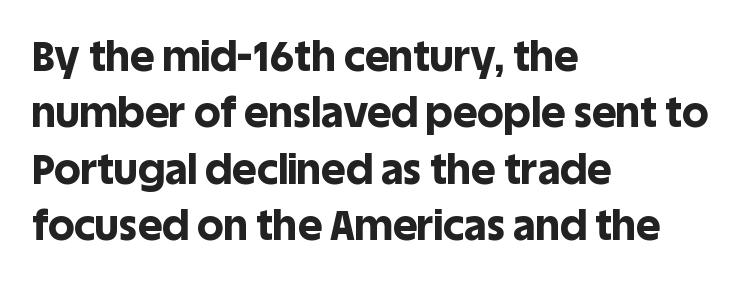
The image shows 42 px bold sans-serif type, upright; set left-aligned, normal line spacing (1.34x), normal letter spacing, not underlined; a large x-height.
